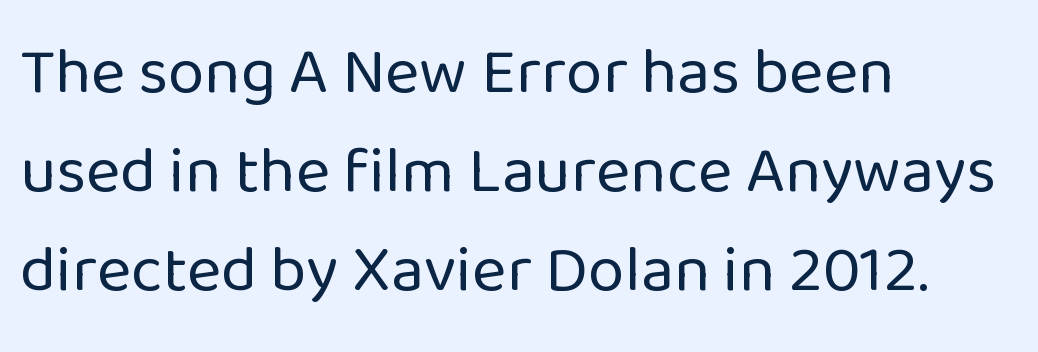
{"serif": "no", "italic": "no", "bold": "no", "weight": "regular", "width": "normal", "stroke_contrast": "low", "x_height": "medium", "monospaced": "no", "underline": "no", "align": "left", "line_spacing": "normal", "line_spacing_ratio": 1.5, "letter_spacing": "normal", "letter_spacing_em": 0.0, "glyph_px": 66}
